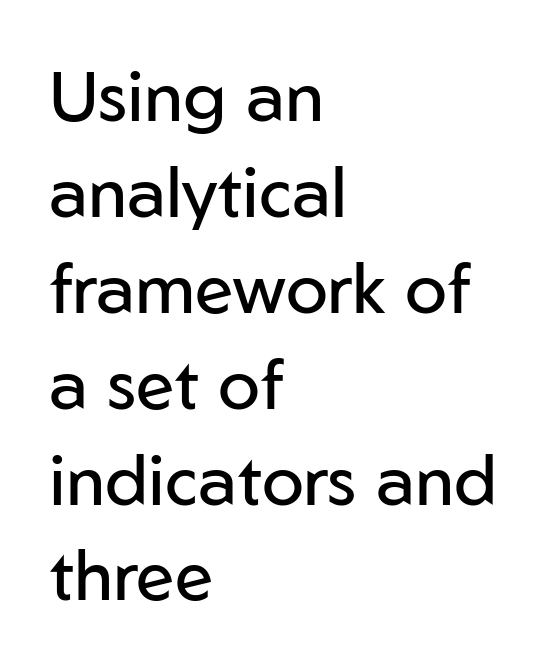
The image shows 70 px regular-weight sans-serif type, upright; set left-aligned, normal line spacing (1.37x), normal letter spacing, not underlined; low stroke contrast and a medium x-height.
